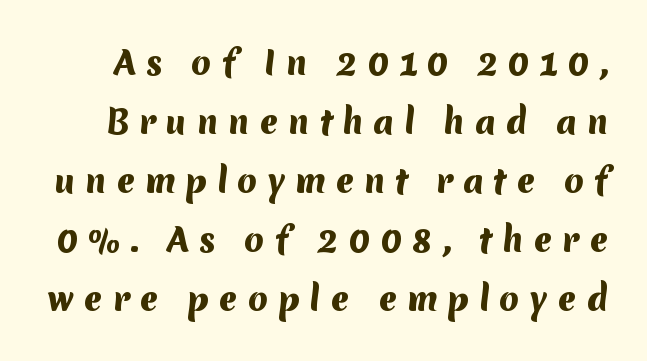
The words here are not underlined. Typographic density is high because the face is bold. Typographically, this falls in the sans-serif category. The passage shown is typed in a proportional face where columns would drift.
